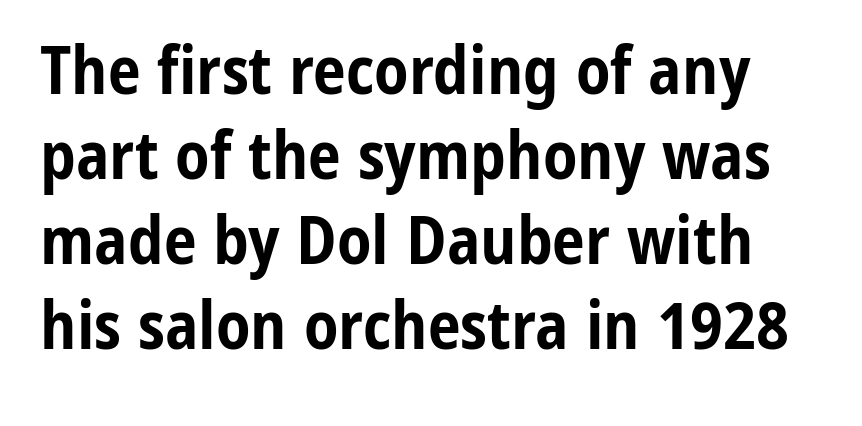
The passage shown is typeset with a sans-serif family. The gaps between neighbouring characters are ordinary and unremarkable. Weight: bold. Do the characters align in a grid? No, the font is proportional. A typesetter would mark this as roman, not italic. The vertical gap from one line to the next is medium.
